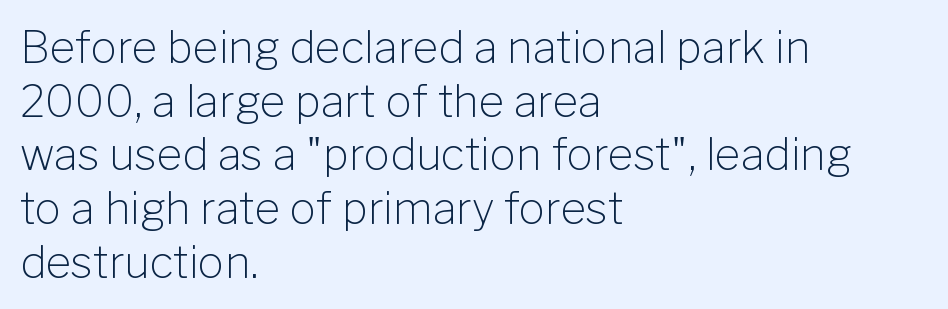
{"serif": "no", "italic": "no", "bold": "no", "weight": "light", "width": "normal", "stroke_contrast": "low", "x_height": "medium", "monospaced": "no", "underline": "no", "align": "left", "line_spacing_ratio": 1.22, "letter_spacing": "normal", "letter_spacing_em": 0.0, "glyph_px": 44}
